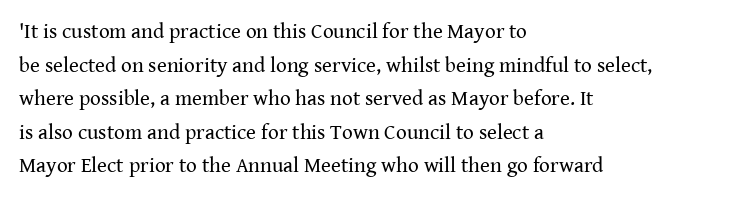
The font's upright variant was chosen for this text. Does the leading feel generous? No, just average. Letters rest on an invisible, unmarked baseline. Heft: none added — not bold. Typeset ragged right — the left edge is the straight one.
